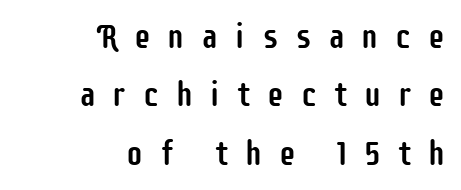
The image shows 34 px condensed sans-serif type, upright; set right-aligned, line spacing 1.72x, unusually wide letter spacing (+0.48 em), not underlined; low stroke contrast and a large x-height.
